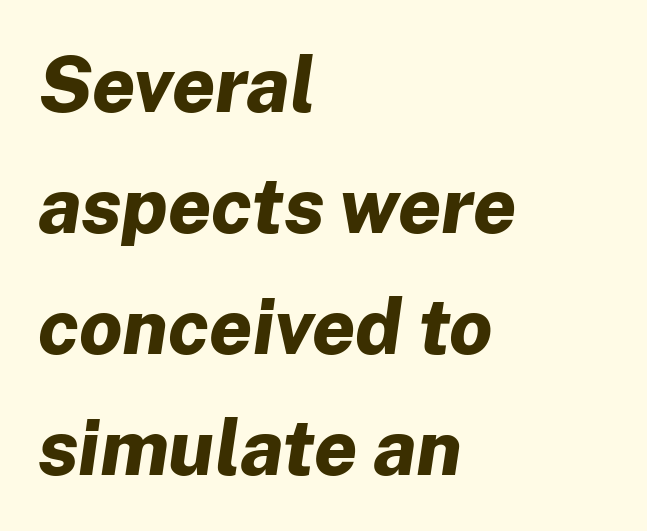
{"italic": "yes", "lean": "right", "slant_degrees": 8, "bold": "yes", "weight": "bold", "width": "normal", "stroke_contrast": "low", "x_height": "medium", "monospaced": "no", "underline": "no", "align": "left", "line_spacing": "normal", "line_spacing_ratio": 1.57, "letter_spacing": "normal", "letter_spacing_em": 0.0, "glyph_px": 77}
